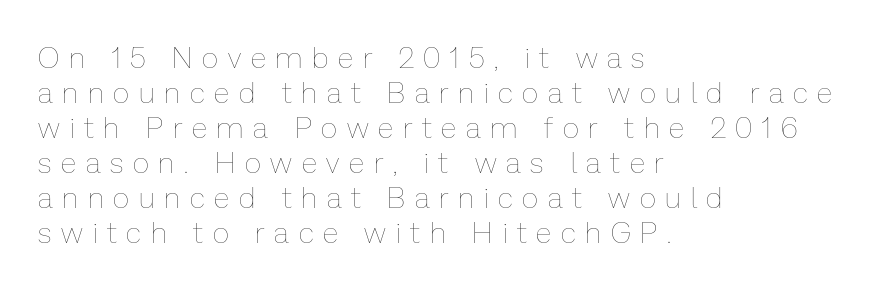
Q: Is the text bold? A: No.
Q: Is the text italic (slanted)? A: No, it is upright.
Q: Is the text underlined? A: No.
Q: How is the paragraph aligned? A: Left-aligned.
Q: Is the spacing between letters normal or unusually wide? A: Unusually wide.
Q: Width (condensed, normal, or wide)? A: Normal.
Q: Stroke contrast? A: Low.
Q: x-height? A: Medium.
Q: Monospaced? A: No.
